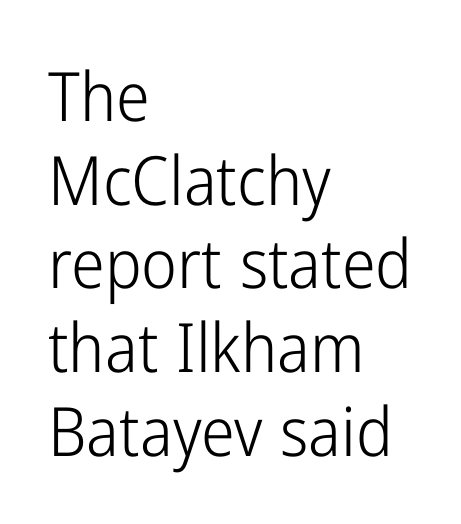
{"serif": "no", "italic": "no", "bold": "no", "weight": "light", "width": "condensed", "stroke_contrast": "low", "x_height": "medium", "monospaced": "no", "underline": "no", "align": "left", "line_spacing_ratio": 1.23, "letter_spacing": "normal", "letter_spacing_em": 0.0, "glyph_px": 68}
